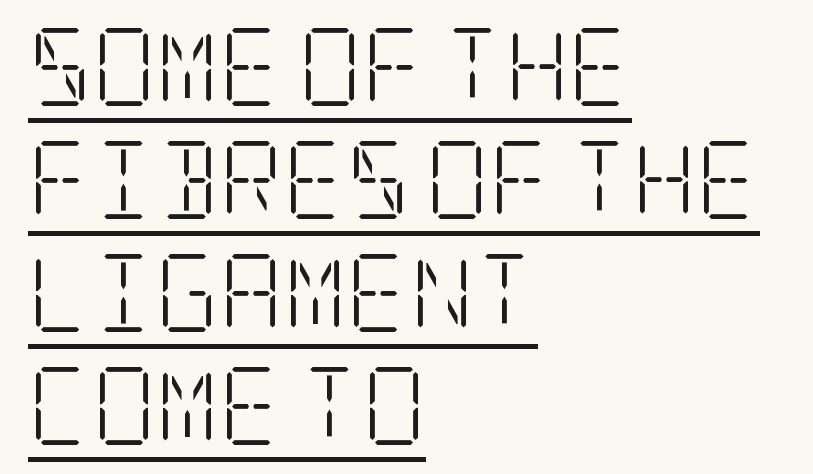
This is underlined copy, the kind a proofreader might mark for attention. A classic flush-left, rag-right setting is used for this passage. Do the letters lean? They stand straight. Glyph-to-glyph distance matches everyday printed text. This reads as an unemphasized weight, regular at the heaviest.
